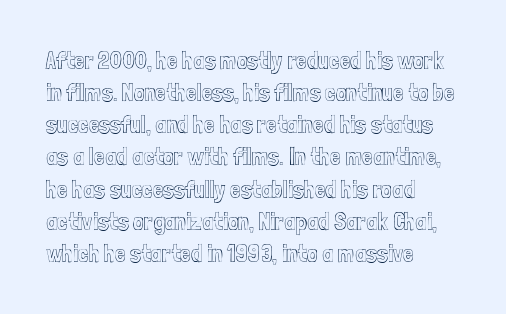
Just letters on the line, the space beneath them empty. Honestly, the row spacing looks completely unremarkable. No italicization has been applied; the sample stays upright. Teacher's note: observe the even left margin — that is flush-left alignment. Glyph-to-glyph distance matches everyday printed text.
